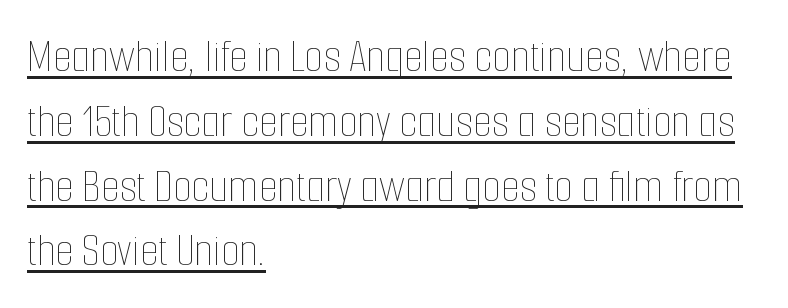
Q: Is the text bold? A: No.
Q: Is the text italic (slanted)? A: No, it is upright.
Q: Is the text underlined? A: Yes.
Q: How is the paragraph aligned? A: Left-aligned.
Q: Is the spacing between letters normal or unusually wide? A: Normal.
Q: Is the spacing between lines tight, normal or loose? A: Normal.
Q: Width (condensed, normal, or wide)? A: Condensed.
Q: Stroke contrast? A: Low.
Q: x-height? A: Medium.
Q: Monospaced? A: No.
